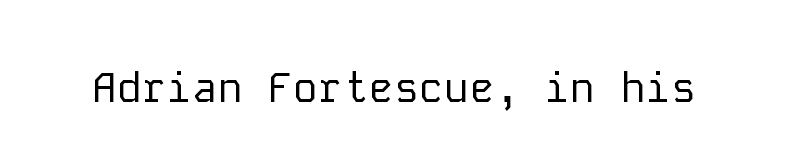
Q: Is the text bold? A: No.
Q: Is the text italic (slanted)? A: No, it is upright.
Q: Is the typeface a serif or a sans-serif typeface? A: Sans-serif.
Q: Is the text underlined? A: No.
Q: Is the spacing between letters normal or unusually wide? A: Normal.
Q: Width (condensed, normal, or wide)? A: Normal.
Q: Stroke contrast? A: Low.
Q: x-height? A: Medium.
Q: Monospaced? A: Yes.
